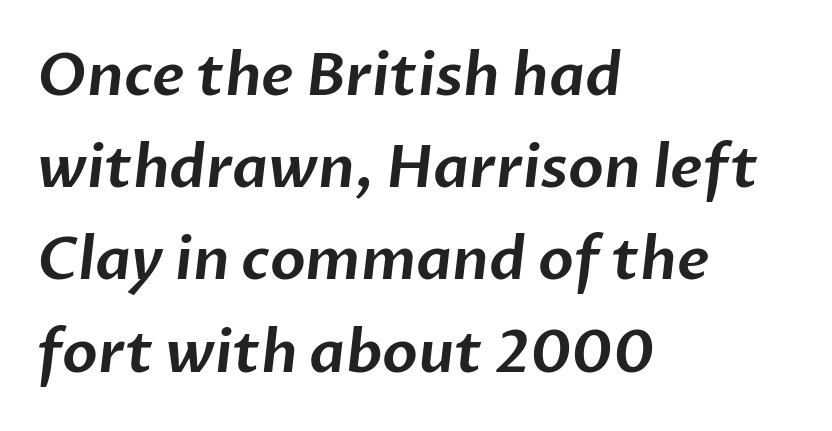
{"serif": "no", "width": "normal", "stroke_contrast": "low", "x_height": "medium", "monospaced": "no", "underline": "no", "align": "left", "line_spacing": "normal", "line_spacing_ratio": 1.59, "letter_spacing": "normal", "letter_spacing_em": 0.0, "glyph_px": 58}
